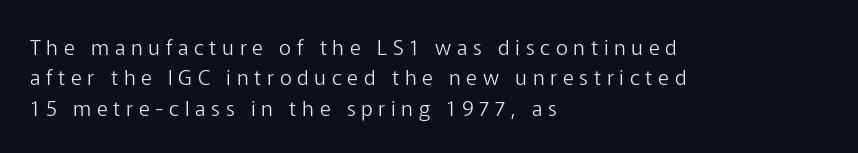
This is the regular roman posture of the typeface. Bold? No — there's no thickening of the strokes. This rendering features lettering with no underline. The face used here is rendered with a markedly widened letterfit. Quick note: interline space is typical.
